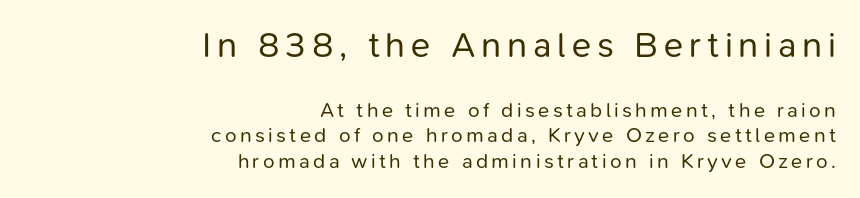
The image shows 36 px regular-weight sans-serif type, upright; set right-aligned, line spacing 1.22x, not underlined; the first (top) block is 1.71x larger; low stroke contrast and a medium x-height.
